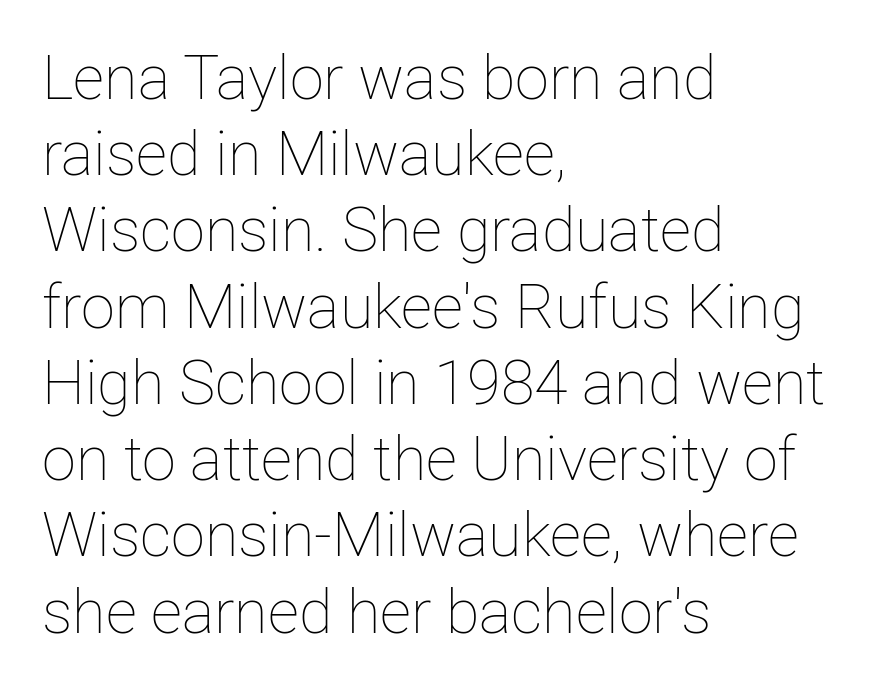
Q: Is the text bold? A: No.
Q: Is the text italic (slanted)? A: No, it is upright.
Q: Is the text underlined? A: No.
Q: How is the paragraph aligned? A: Left-aligned.
Q: Is the spacing between letters normal or unusually wide? A: Normal.
Q: Is the spacing between lines tight, normal or loose? A: Normal.
Q: Width (condensed, normal, or wide)? A: Normal.
Q: Stroke contrast? A: Low.
Q: x-height? A: Medium.
Q: Monospaced? A: No.
